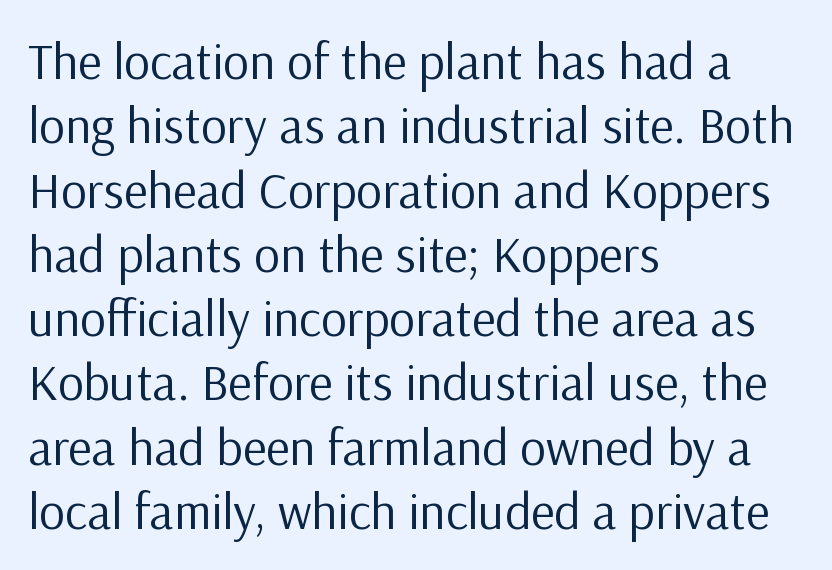
These lines are rendered in a variable-pitch font. Line spacing here is normal. Does the copy run flush right? No — it runs flush left. Anything drawn beneath the words? Only blank space.
